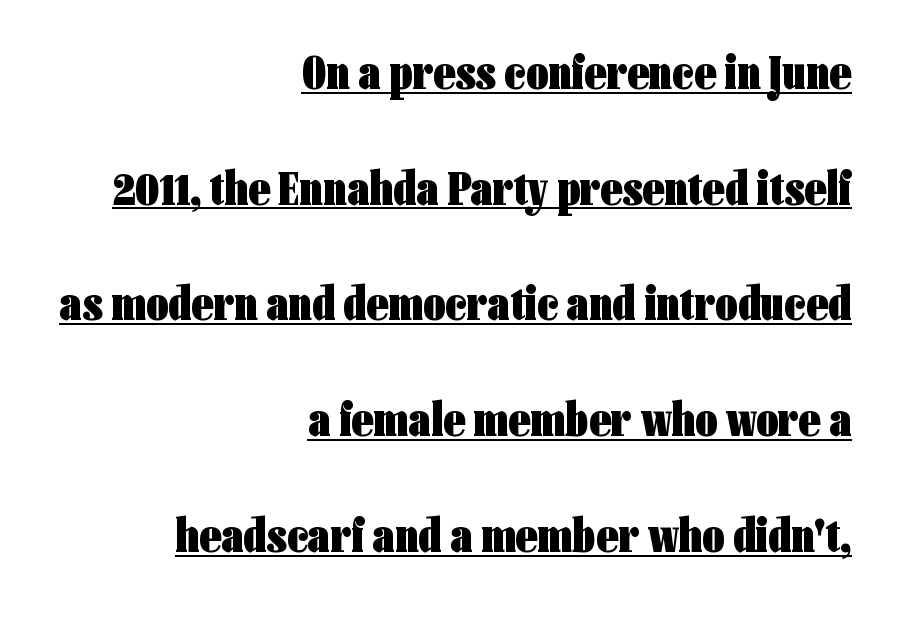
{"serif": "no", "italic": "no", "bold": "yes", "weight": "heavy", "width": "condensed", "stroke_contrast": "low", "x_height": "medium", "monospaced": "no", "underline": "yes", "align": "right", "line_spacing": "loose", "line_spacing_ratio": 2.41, "letter_spacing": "normal", "letter_spacing_em": 0.0, "glyph_px": 48}
